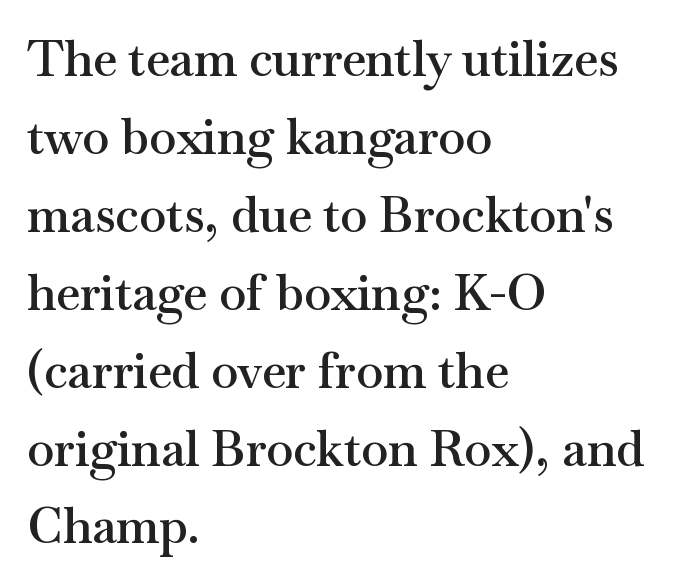
{"serif": "yes", "italic": "no", "bold": "semi", "weight": "semibold", "width": "wide", "stroke_contrast": "medium", "x_height": "small", "monospaced": "no", "underline": "no", "align": "left", "line_spacing": "normal", "line_spacing_ratio": 1.59, "letter_spacing": "normal", "letter_spacing_em": 0.0, "glyph_px": 49}
